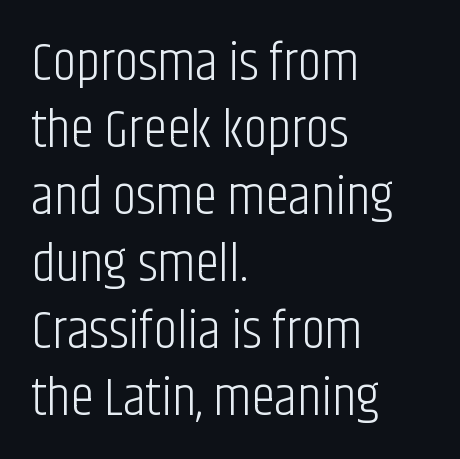
Q: Is the text bold? A: No.
Q: Is the text italic (slanted)? A: No, it is upright.
Q: Is the typeface a serif or a sans-serif typeface? A: Sans-serif.
Q: Is the text underlined? A: No.
Q: How is the paragraph aligned? A: Left-aligned.
Q: Is the spacing between letters normal or unusually wide? A: Normal.
Q: Width (condensed, normal, or wide)? A: Condensed.
Q: Stroke contrast? A: Low.
Q: x-height? A: Large.
Q: Monospaced? A: No.
